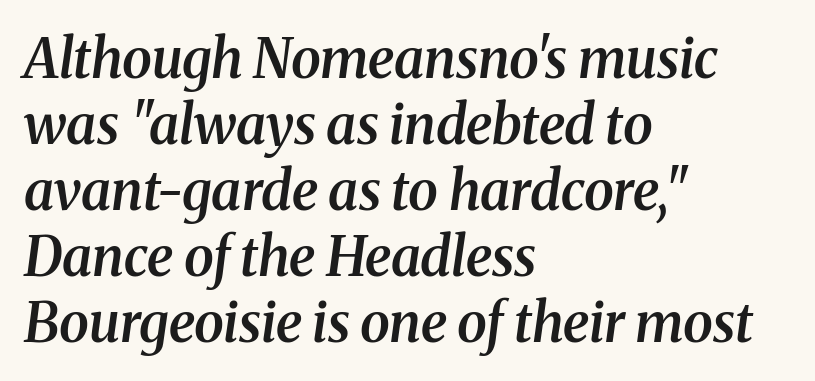
Q: Is the text bold? A: Semi-bold.
Q: Is the text italic (slanted)? A: Yes, it leans right by about 8 degrees.
Q: Is the typeface a serif or a sans-serif typeface? A: Serif.
Q: Is the text underlined? A: No.
Q: How is the paragraph aligned? A: Left-aligned.
Q: Is the spacing between letters normal or unusually wide? A: Normal.
Q: Width (condensed, normal, or wide)? A: Normal.
Q: Stroke contrast? A: Medium.
Q: x-height? A: Medium.
Q: Monospaced? A: No.
